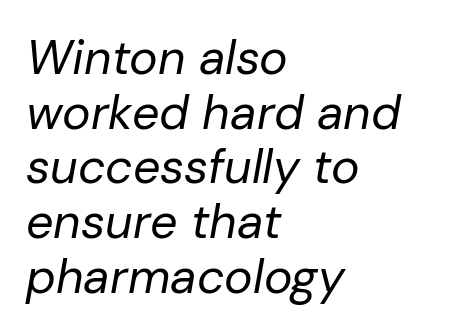
You can tell it's italic because the verticals aren't actually vertical. Each row of text sits above clean, open space. Looks like regular typesetting: each glyph gets only the width it needs. Each word holds together tightly as a unit, with standard inter-letter gaps.
